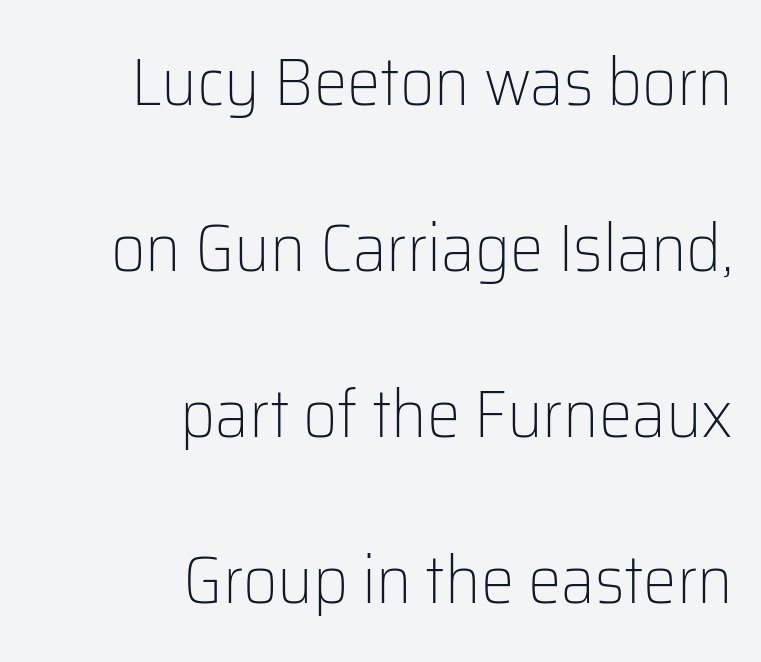
{"serif": "no", "italic": "no", "bold": "no", "weight": "light", "width": "normal", "stroke_contrast": "low", "x_height": "medium", "monospaced": "no", "underline": "no", "align": "right", "line_spacing": "loose", "line_spacing_ratio": 2.48, "letter_spacing": "normal", "letter_spacing_em": 0.0, "glyph_px": 67}
